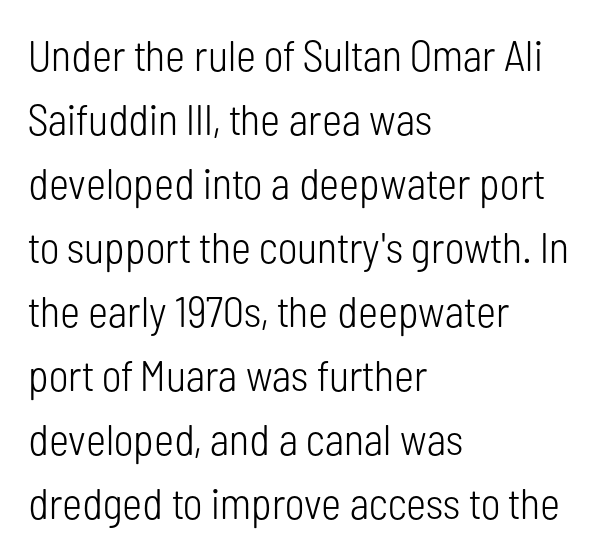
The paragraph has a hard left edge and a soft right edge. Does the type have serifs? No, each stem ends abruptly. Here the designer chose a conventional face with non-uniform glyph widths. How are the letters spaced? Ordinarily, with no added tracking.
